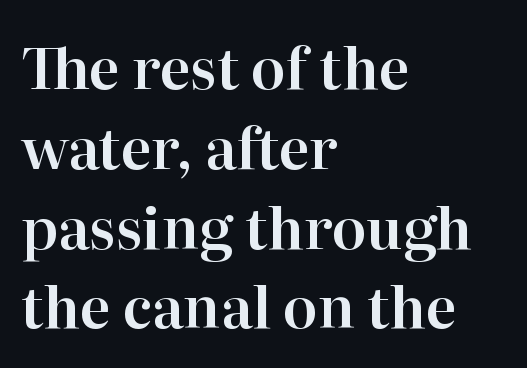
The image shows 57 px serif type, upright; set left-aligned, normal line spacing (1.4x), normal letter spacing, not underlined; high stroke contrast and a medium x-height.
